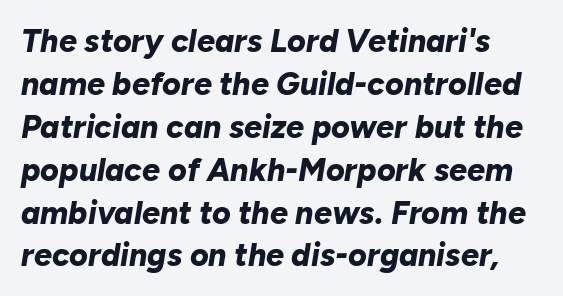
Q: Is the text bold? A: Yes.
Q: Is the text italic (slanted)? A: Yes, it leans right by about 10 degrees.
Q: Is the text underlined? A: No.
Q: Is the spacing between letters normal or unusually wide? A: Normal.
Q: Is the spacing between lines tight, normal or loose? A: Normal.
Q: Width (condensed, normal, or wide)? A: Normal.
Q: Stroke contrast? A: Low.
Q: x-height? A: Medium.
Q: Monospaced? A: No.
